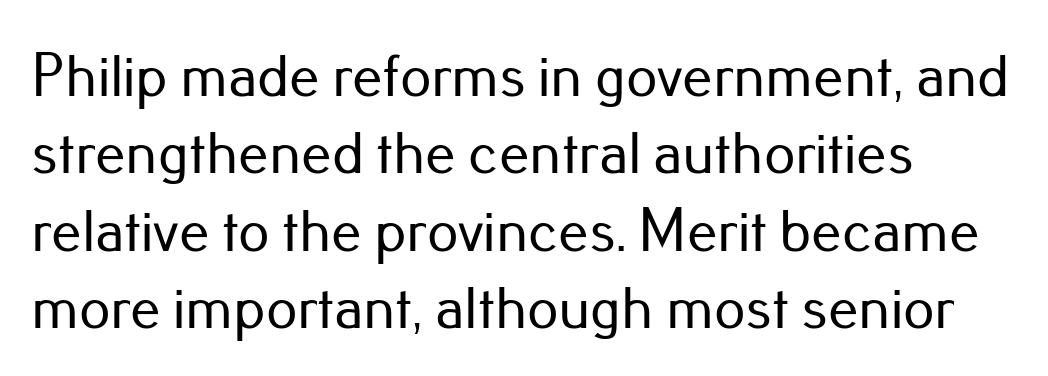
{"serif": "no", "italic": "no", "width": "normal", "stroke_contrast": "low", "x_height": "small", "monospaced": "no", "underline": "no", "align": "left", "line_spacing": "normal", "line_spacing_ratio": 1.27, "letter_spacing": "normal", "letter_spacing_em": 0.0, "glyph_px": 61}
